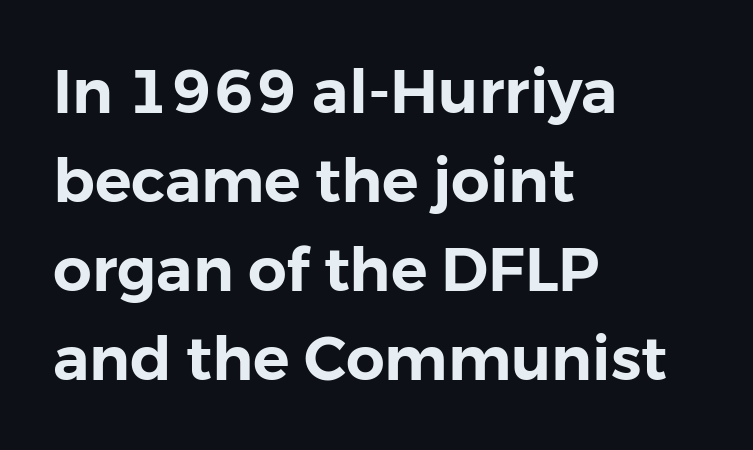
Q: Is the text italic (slanted)? A: No, it is upright.
Q: Is the typeface a serif or a sans-serif typeface? A: Sans-serif.
Q: Is the text underlined? A: No.
Q: How is the paragraph aligned? A: Left-aligned.
Q: Is the spacing between letters normal or unusually wide? A: Normal.
Q: Is the spacing between lines tight, normal or loose? A: Normal.
Q: Width (condensed, normal, or wide)? A: Normal.
Q: Stroke contrast? A: Low.
Q: x-height? A: Medium.
Q: Monospaced? A: No.
